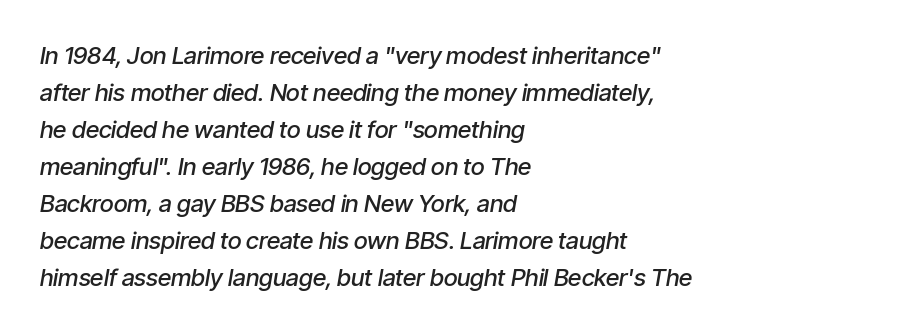
One glance says typical: line gaps are just what's usual. Look at the tracking — it's just the regular setting, nothing added. The foot of each line stays bare and open. In CSS terms this would be text-align: left. Slightly chunky letters — semibold, I'd say, not full bold. The rendering applies a slant to the glyphs.
